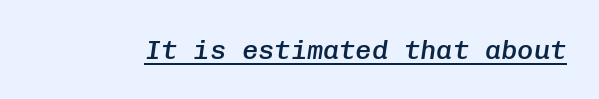
Inter-character spacing is left at the font's built-in metrics. The passage shown is semibold, sitting just below true bold. What decoration does the sample have? An underline. The axis of the letterforms is tilted away from vertical.
